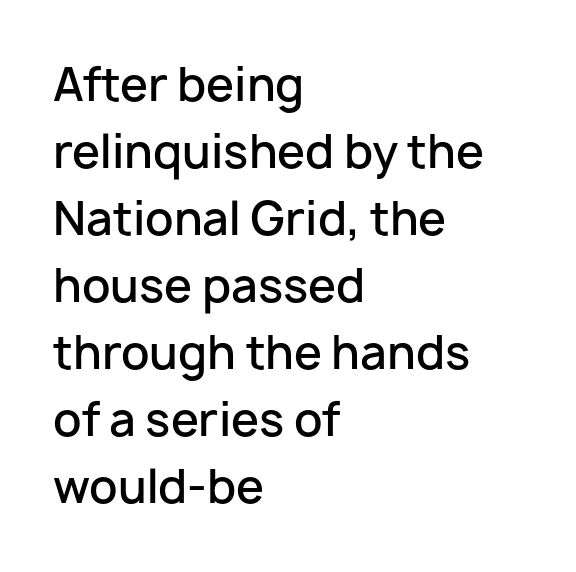
The image shows 45 px semibold sans-serif type, upright; set left-aligned, normal line spacing (1.49x), normal letter spacing, not underlined; low stroke contrast and a medium x-height.
